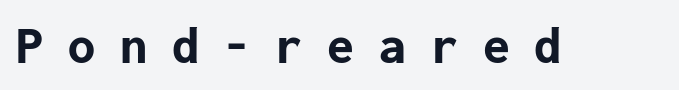
Q: Is the text bold? A: Yes.
Q: Is the text italic (slanted)? A: No, it is upright.
Q: Is the typeface a serif or a sans-serif typeface? A: Sans-serif.
Q: Is the text underlined? A: No.
Q: Is the spacing between letters normal or unusually wide? A: Unusually wide.
Q: Width (condensed, normal, or wide)? A: Normal.
Q: Stroke contrast? A: Low.
Q: x-height? A: Medium.
